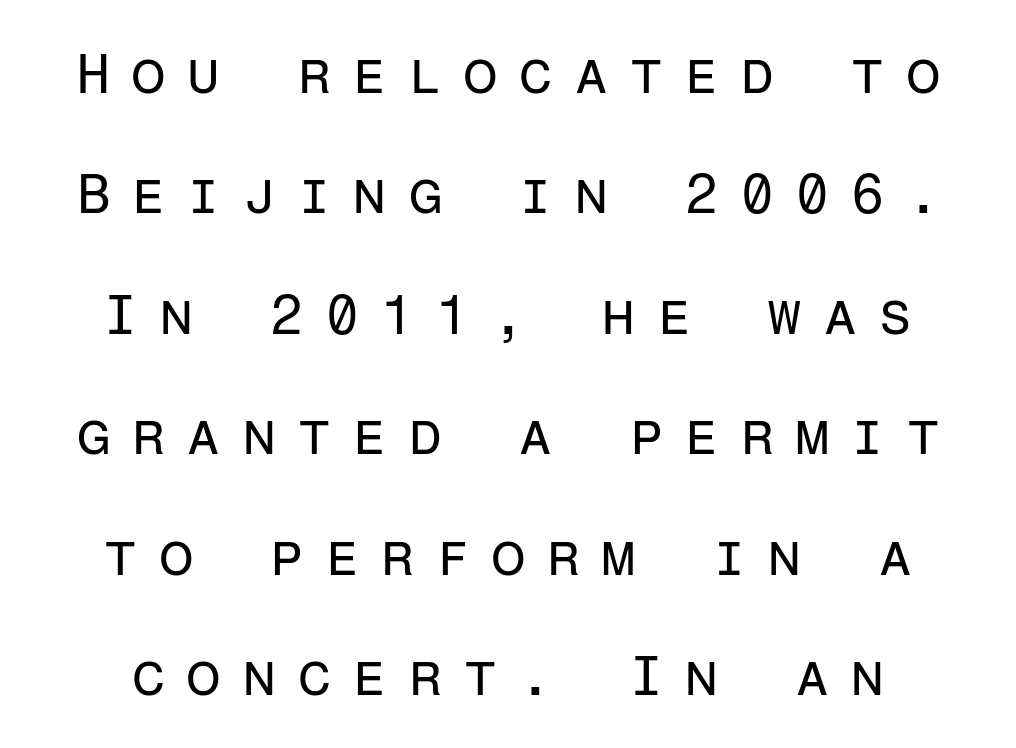
Q: Is the text bold? A: No.
Q: Is the text italic (slanted)? A: No, it is upright.
Q: Is the typeface a serif or a sans-serif typeface? A: Sans-serif.
Q: Is the text underlined? A: No.
Q: Is the spacing between letters normal or unusually wide? A: Unusually wide.
Q: Is the spacing between lines tight, normal or loose? A: Loose.
Q: Width (condensed, normal, or wide)? A: Normal.
Q: Stroke contrast? A: Low.
Q: x-height? A: Medium.
Q: Monospaced? A: Yes.
